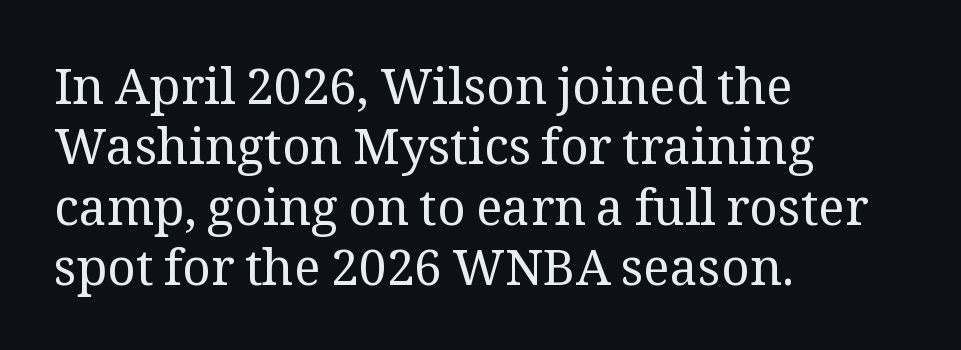
Q: Is the text bold? A: No.
Q: Is the text italic (slanted)? A: No, it is upright.
Q: Is the typeface a serif or a sans-serif typeface? A: Serif.
Q: Is the text underlined? A: No.
Q: How is the paragraph aligned? A: Left-aligned.
Q: Is the spacing between letters normal or unusually wide? A: Normal.
Q: Width (condensed, normal, or wide)? A: Normal.
Q: Stroke contrast? A: Medium.
Q: x-height? A: Medium.
Q: Monospaced? A: No.
